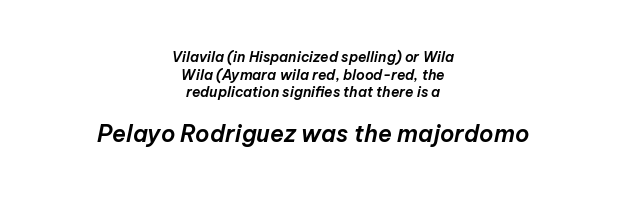
Each line is balanced around a shared central axis. Decoration check: the copy has no underline. The more generous point size was reserved for the lower chunk. Every character sits at an angle, as italics do. Letter spacing: default.
